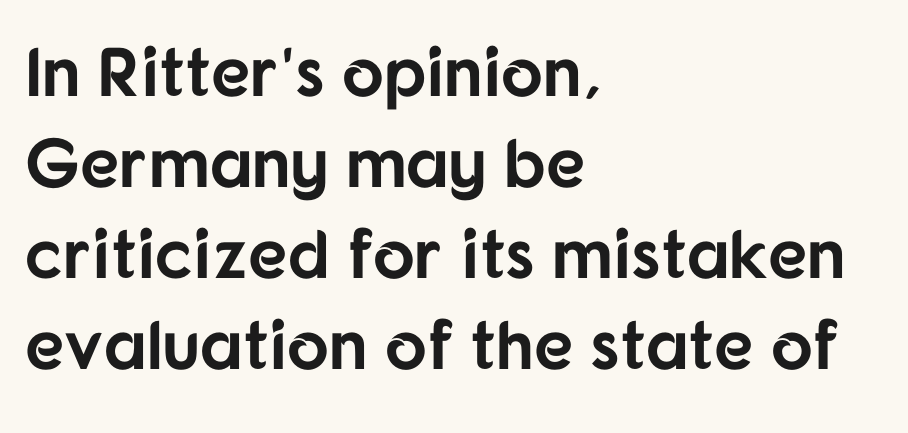
Q: Is the text bold? A: Yes.
Q: Is the text italic (slanted)? A: No, it is upright.
Q: Is the typeface a serif or a sans-serif typeface? A: Sans-serif.
Q: Is the text underlined? A: No.
Q: How is the paragraph aligned? A: Left-aligned.
Q: Is the spacing between letters normal or unusually wide? A: Normal.
Q: Is the spacing between lines tight, normal or loose? A: Normal.
Q: Width (condensed, normal, or wide)? A: Normal.
Q: Stroke contrast? A: Low.
Q: x-height? A: Medium.
Q: Monospaced? A: No.
